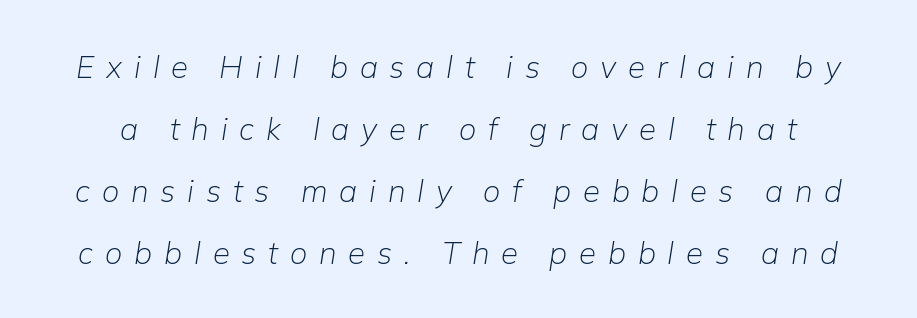
{"italic": "yes", "lean": "right", "slant_degrees": 9, "bold": "no", "weight": "light", "width": "normal", "stroke_contrast": "low", "x_height": "medium", "monospaced": "no", "underline": "no", "line_spacing": "loose", "line_spacing_ratio": 2.0, "letter_spacing": "wide", "letter_spacing_em": 0.38, "glyph_px": 31}
